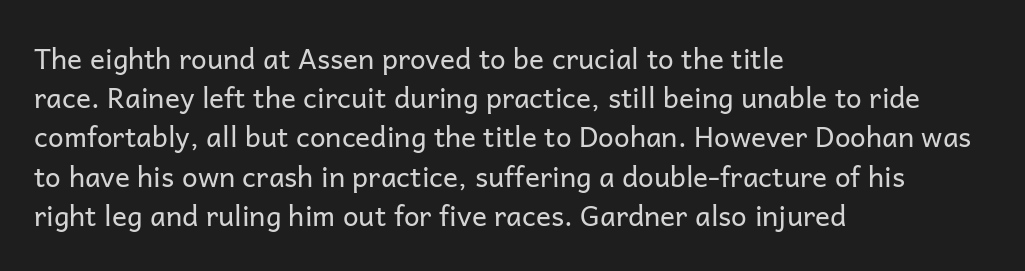
The image shows 28 px regular-weight sans-serif type, upright; set left-aligned, normal line spacing (1.4x), normal letter spacing, not underlined; low stroke contrast and a medium x-height.
